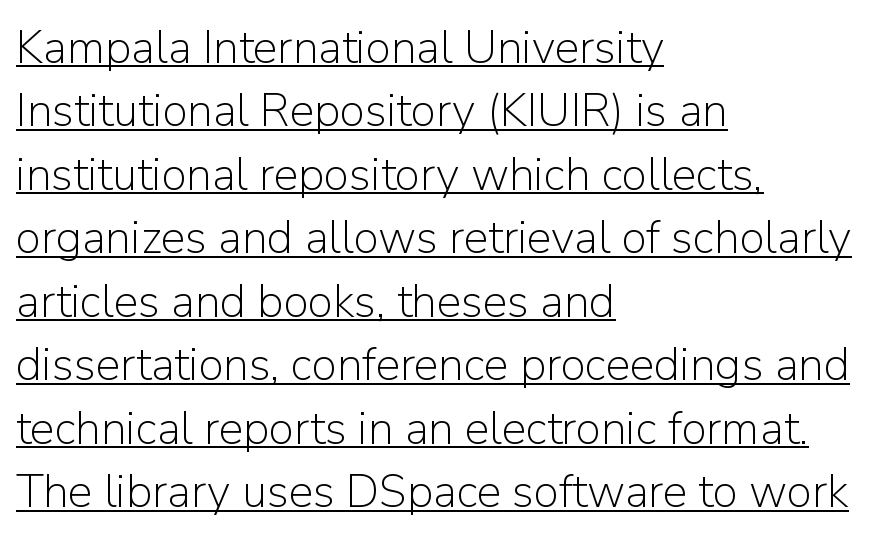
{"serif": "no", "italic": "no", "bold": "no", "weight": "light", "width": "normal", "stroke_contrast": "low", "x_height": "medium", "monospaced": "no", "underline": "yes", "align": "left", "line_spacing": "normal", "line_spacing_ratio": 1.38, "letter_spacing": "normal", "letter_spacing_em": 0.0, "glyph_px": 46}
